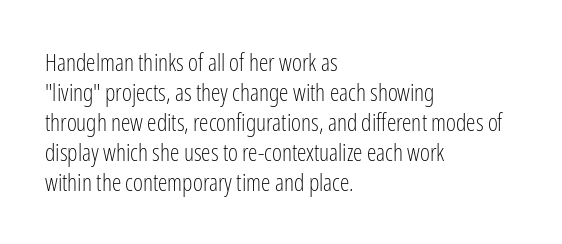
{"italic": "no", "bold": "no", "underline": "no", "align": "left", "line_spacing": "normal", "line_spacing_ratio": 1.25, "letter_spacing": "normal", "letter_spacing_em": 0.0, "glyph_px": 24}
